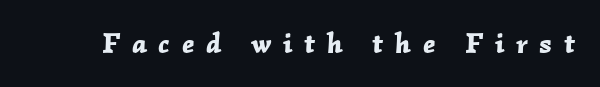
The face used here is proportionally spaced, like ordinary book or web type. There's an unmistakable incline to the writing here. Characters follow at a spacing far wider than the type designer built in. Every letter is thick-stroked: bold, no question. Underline: absent.
